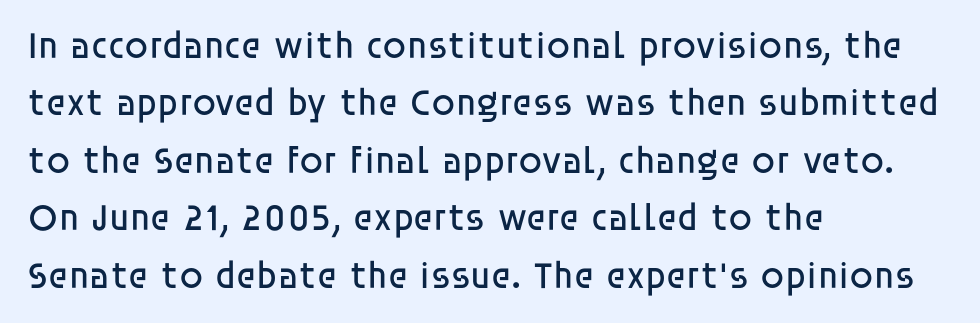
{"serif": "no", "italic": "no", "bold": "no", "weight": "regular", "width": "normal", "stroke_contrast": "low", "x_height": "large", "monospaced": "no", "underline": "no", "align": "left", "line_spacing": "normal", "line_spacing_ratio": 1.51, "letter_spacing": "normal", "letter_spacing_em": 0.0, "glyph_px": 38}
